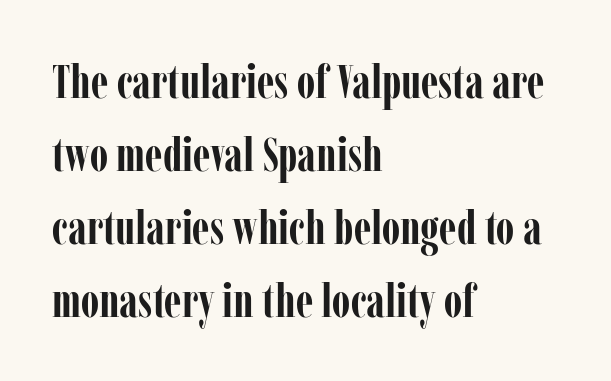
Evenly set lines give the paragraph a standard silhouette. Each letter keeps its own natural width here, so spacing adapts to shape. Characters follow at the spacing the type designer built in. A student would call this left alignment; a typographer would say flush left, rag right.
